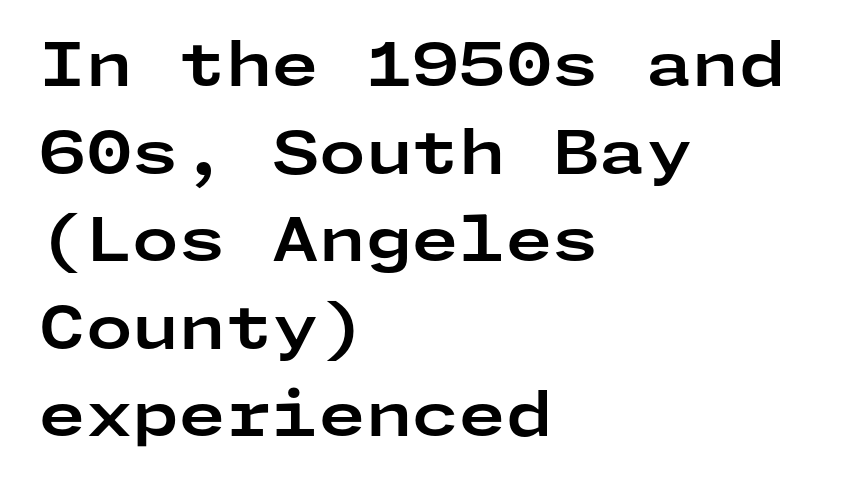
The image shows 60 px bold, wide sans-serif type, upright; set left-aligned, normal line spacing (1.46x), normal letter spacing, not underlined; low stroke contrast and a medium x-height.
